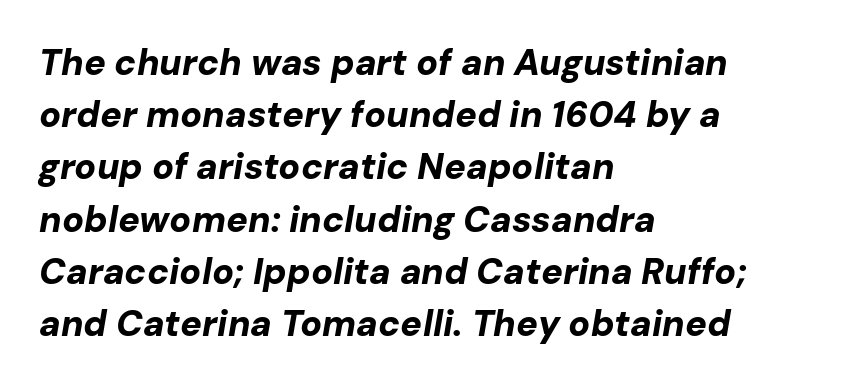
The rendering uses natural spacing where letterforms have individual widths. Caption: standard tracking, unaltered. Anything drawn beneath the words? Only blank space. The leading is moderate, giving the passage an even texture. An italicized treatment has been applied to the whole sample. Casual observation: everything's shoved over to the left.
